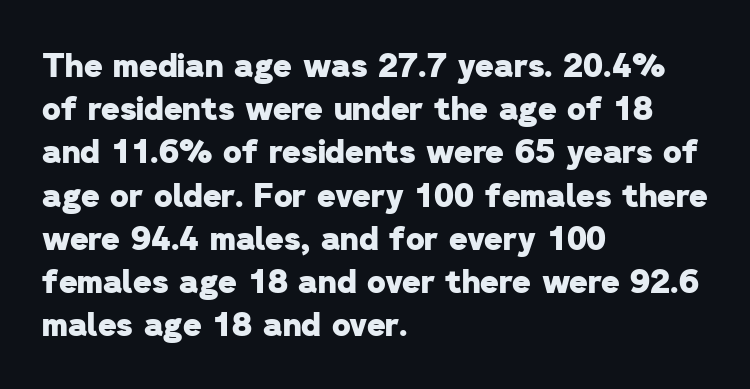
Q: Is the text bold? A: Yes.
Q: Is the typeface a serif or a sans-serif typeface? A: Sans-serif.
Q: Is the text underlined? A: No.
Q: How is the paragraph aligned? A: Left-aligned.
Q: Is the spacing between letters normal or unusually wide? A: Normal.
Q: Is the spacing between lines tight, normal or loose? A: Normal.
Q: Width (condensed, normal, or wide)? A: Normal.
Q: Stroke contrast? A: Low.
Q: x-height? A: Medium.
Q: Monospaced? A: No.
